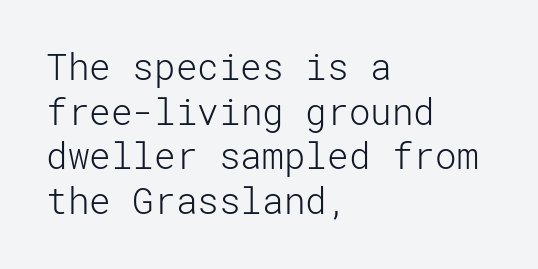
{"serif": "no", "italic": "no", "bold": "no", "weight": "light", "width": "normal", "stroke_contrast": "low", "x_height": "medium", "underline": "no", "align": "left", "line_spacing_ratio": 1.24, "letter_spacing": "normal", "letter_spacing_em": 0.0, "glyph_px": 36}
